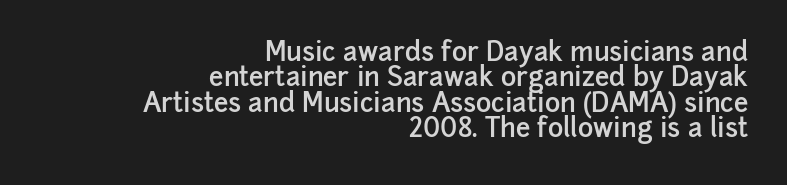
{"italic": "no", "bold": "semi", "underline": "no", "align": "right", "line_spacing": "tight", "line_spacing_ratio": 0.98, "letter_spacing": "normal", "letter_spacing_em": 0.0, "glyph_px": 26}
